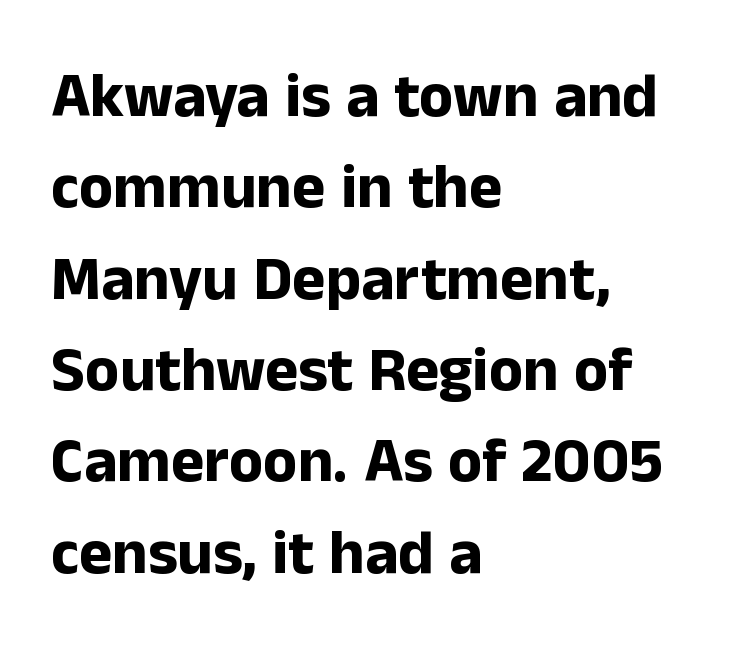
{"serif": "no", "italic": "no", "bold": "yes", "weight": "bold", "width": "normal", "stroke_contrast": "low", "x_height": "medium", "monospaced": "no", "underline": "no", "align": "left", "line_spacing": "normal", "line_spacing_ratio": 1.45, "letter_spacing": "normal", "letter_spacing_em": 0.0, "glyph_px": 63}
